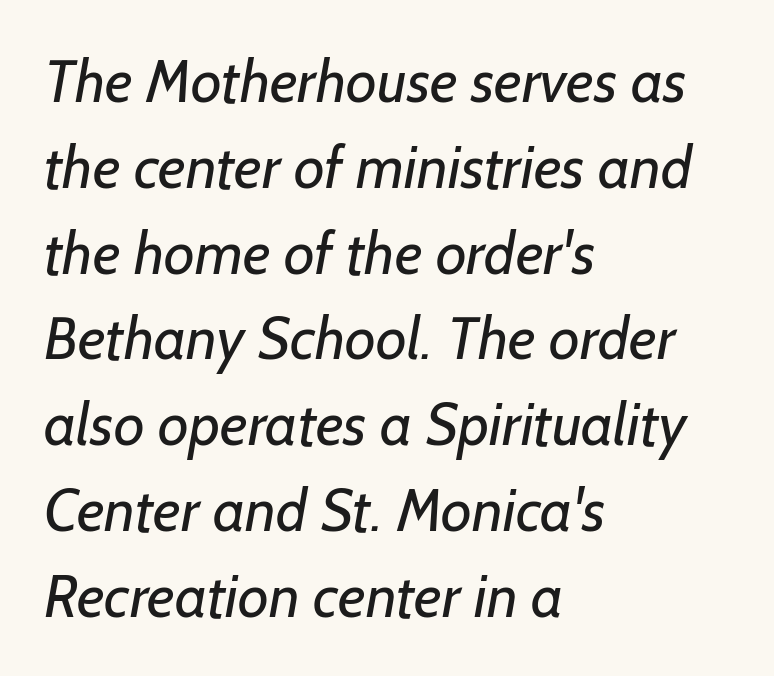
Nobody touched the tracking dial on this one. Spacing verdict: proportional, widths tailored to each character. The lines in this sample share a left origin and differ only in where they stop. These glyphs show unthickened strokes, regular width or finer. Words float on clear page, feet unadorned. Students, observe: this is what conventionally led text looks like.
